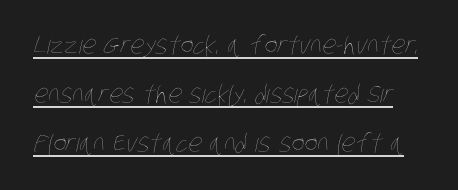
Summary of weight: not heavy and not bold. Has an underline been added? It has. Quick note: interline space is abundant. Each word holds together tightly as a unit, with standard inter-letter gaps.
